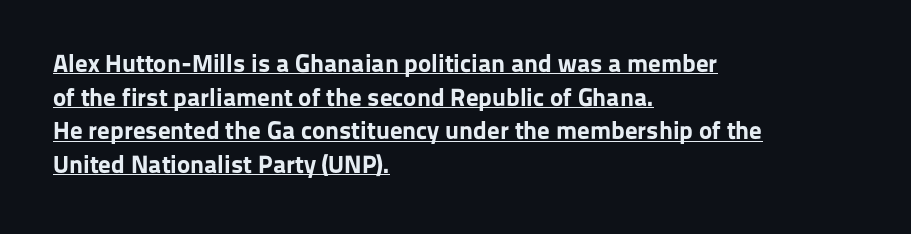
The image shows 25 px bold type, upright; set left-aligned, normal line spacing (1.35x), normal letter spacing, underlined.
